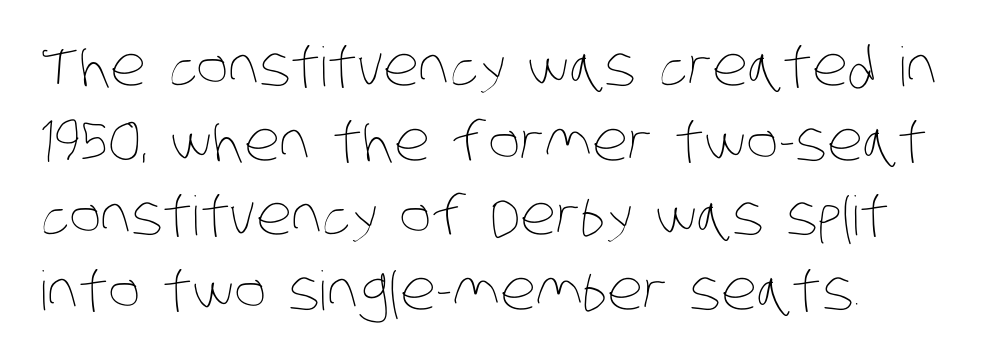
{"bold": "no", "weight": "thin", "width": "condensed", "stroke_contrast": "low", "x_height": "large", "monospaced": "no", "underline": "no", "line_spacing": "normal", "line_spacing_ratio": 1.38, "letter_spacing": "normal", "letter_spacing_em": 0.0, "glyph_px": 54}
